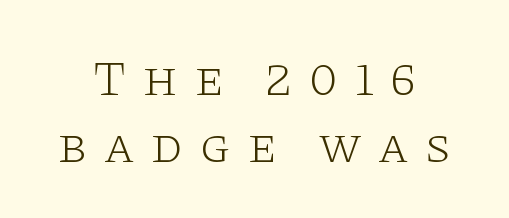
{"serif": "yes", "italic": "no", "bold": "no", "weight": "light", "width": "wide", "stroke_contrast": "low", "x_height": "large", "monospaced": "no", "underline": "no", "align": "center", "line_spacing": "normal", "line_spacing_ratio": 1.35, "letter_spacing": "wide", "letter_spacing_em": 0.32, "glyph_px": 50}
